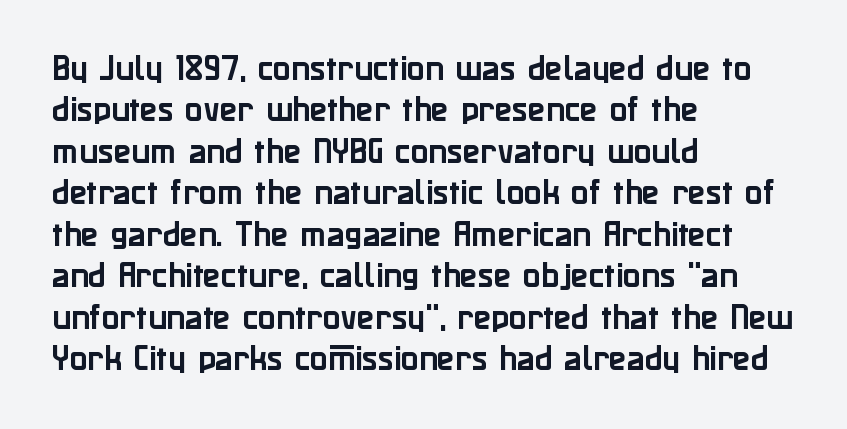
The image shows 29 px sans-serif type, upright; set left-aligned, normal line spacing (1.43x), normal letter spacing, not underlined; low stroke contrast and a medium x-height.
